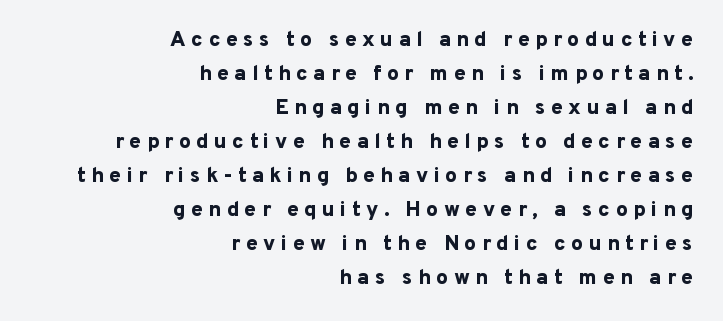
The image shows 21 px bold type, upright; set right-aligned, normal line spacing (1.62x), unusually wide letter spacing (+0.26 em), not underlined.
